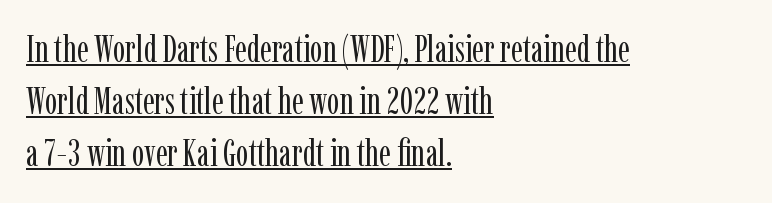
Q: Is the text bold? A: No.
Q: Is the text italic (slanted)? A: No, it is upright.
Q: Is the typeface a serif or a sans-serif typeface? A: Serif.
Q: Is the text underlined? A: Yes.
Q: How is the paragraph aligned? A: Left-aligned.
Q: Is the spacing between letters normal or unusually wide? A: Normal.
Q: Is the spacing between lines tight, normal or loose? A: Normal.
Q: Width (condensed, normal, or wide)? A: Condensed.
Q: Stroke contrast? A: Low.
Q: x-height? A: Medium.
Q: Monospaced? A: No.
